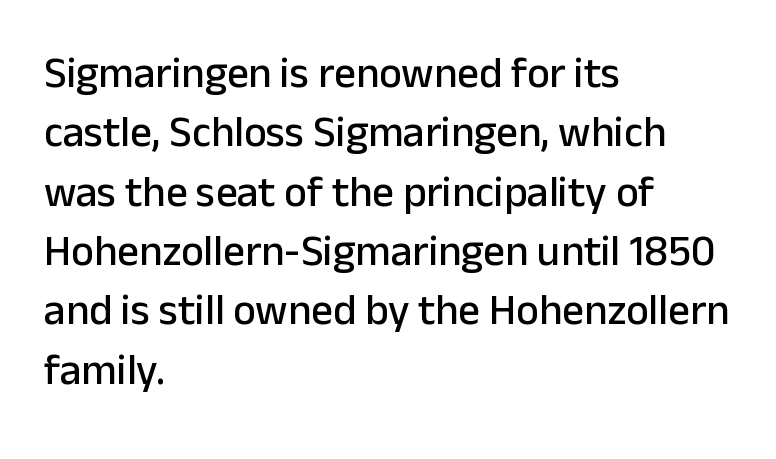
Q: Is the text italic (slanted)? A: No, it is upright.
Q: Is the typeface a serif or a sans-serif typeface? A: Sans-serif.
Q: Is the text underlined? A: No.
Q: How is the paragraph aligned? A: Left-aligned.
Q: Is the spacing between letters normal or unusually wide? A: Normal.
Q: Is the spacing between lines tight, normal or loose? A: Normal.
Q: Width (condensed, normal, or wide)? A: Normal.
Q: Stroke contrast? A: Low.
Q: x-height? A: Medium.
Q: Monospaced? A: No.
